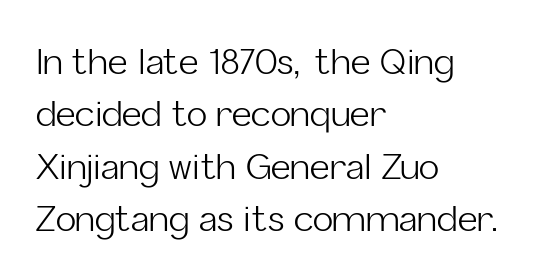
Think of a printed novel: that variable character pitch is what you see here. Compared with typical paragraphs, the rows here are spaced about the same. This is the regular roman posture of the typeface. Default kerning and tracking; the words read as compact shapes. The letters carry no serifs — their stems end cleanly without finishing strokes.
